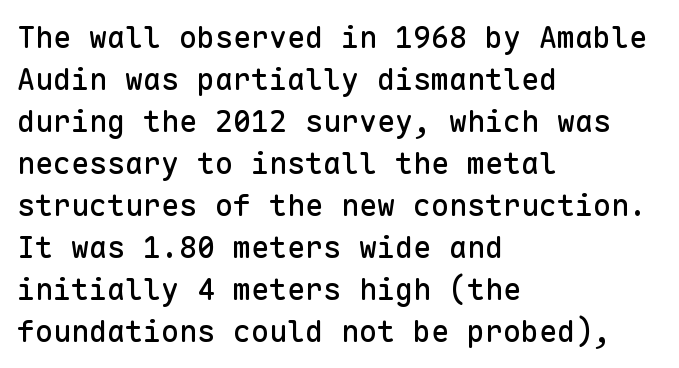
{"serif": "no", "italic": "no", "width": "normal", "stroke_contrast": "low", "x_height": "medium", "monospaced": "yes", "underline": "no", "align": "left", "line_spacing": "normal", "line_spacing_ratio": 1.4, "letter_spacing": "normal", "letter_spacing_em": 0.0, "glyph_px": 30}
